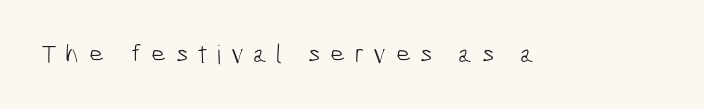
A light-to-regular cut is what we see here. Words appear elongated and porous because spacing is wide. The glyphs are unaccompanied by any horizontal stroke below them.
